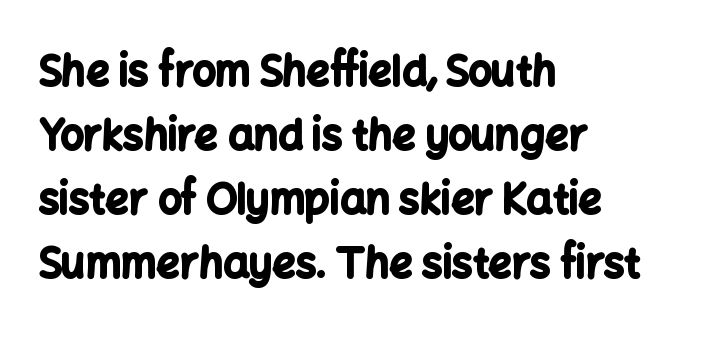
The image shows 41 px bold sans-serif type, upright; set left-aligned, normal line spacing (1.56x), normal letter spacing, not underlined; low stroke contrast and a medium x-height.
